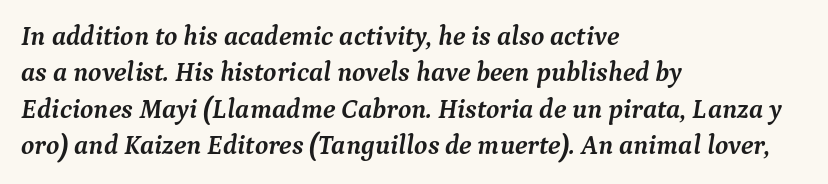
Q: Is the text bold? A: Yes.
Q: Is the text italic (slanted)? A: Yes, it leans right by about 9 degrees.
Q: Is the text underlined? A: No.
Q: How is the paragraph aligned? A: Left-aligned.
Q: Is the spacing between letters normal or unusually wide? A: Normal.
Q: Is the spacing between lines tight, normal or loose? A: Normal.
